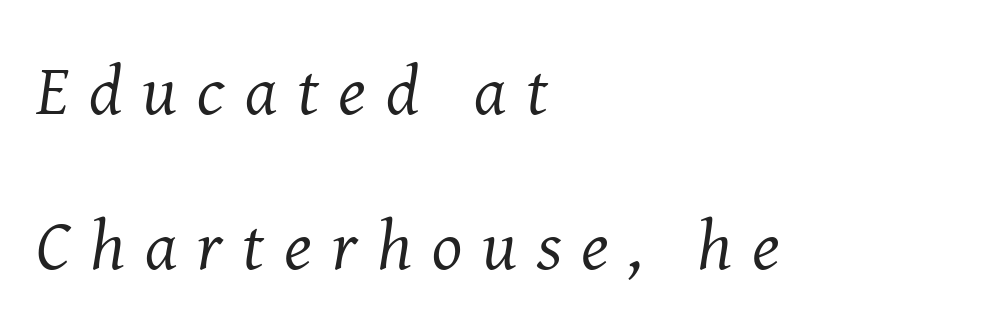
Q: Is the text bold? A: No.
Q: Is the text italic (slanted)? A: Yes, it leans right by about 8 degrees.
Q: Is the typeface a serif or a sans-serif typeface? A: Serif.
Q: Is the text underlined? A: No.
Q: How is the paragraph aligned? A: Left-aligned.
Q: Is the spacing between letters normal or unusually wide? A: Unusually wide.
Q: Is the spacing between lines tight, normal or loose? A: Loose.
Q: Width (condensed, normal, or wide)? A: Normal.
Q: Stroke contrast? A: Medium.
Q: x-height? A: Medium.
Q: Monospaced? A: No.
